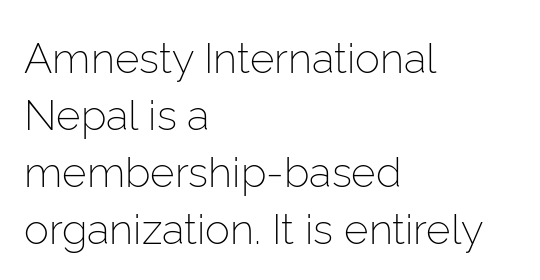
Evenly set lines give the paragraph a standard silhouette. Underline: absent. The lines in this sample share a left origin and differ only in where they stop. Characters follow at the spacing the type designer built in.
